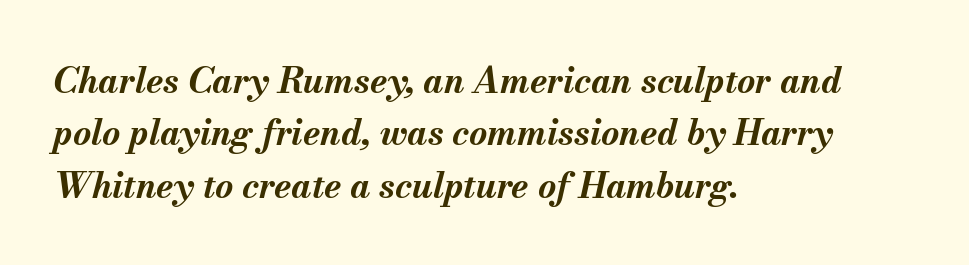
Q: Is the text bold? A: Yes.
Q: Is the text italic (slanted)? A: Yes, it leans right by about 13 degrees.
Q: Is the text underlined? A: No.
Q: How is the paragraph aligned? A: Left-aligned.
Q: Is the spacing between letters normal or unusually wide? A: Normal.
Q: Is the spacing between lines tight, normal or loose? A: Normal.
Q: Width (condensed, normal, or wide)? A: Normal.
Q: Stroke contrast? A: Medium.
Q: x-height? A: Small.
Q: Monospaced? A: No.
